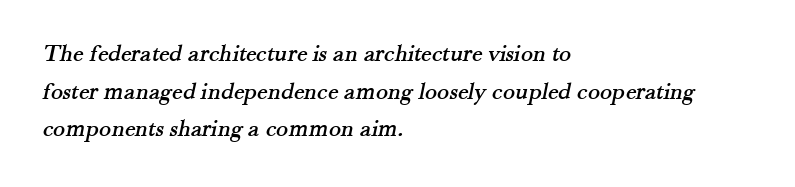
The zone under the glyphs is completely vacant. The letters sit at their default tracking, neither squeezed nor spread. Each line starts at the same left margin while the right side varies. A typesetter would call this leading conventional body-copy spacing.
